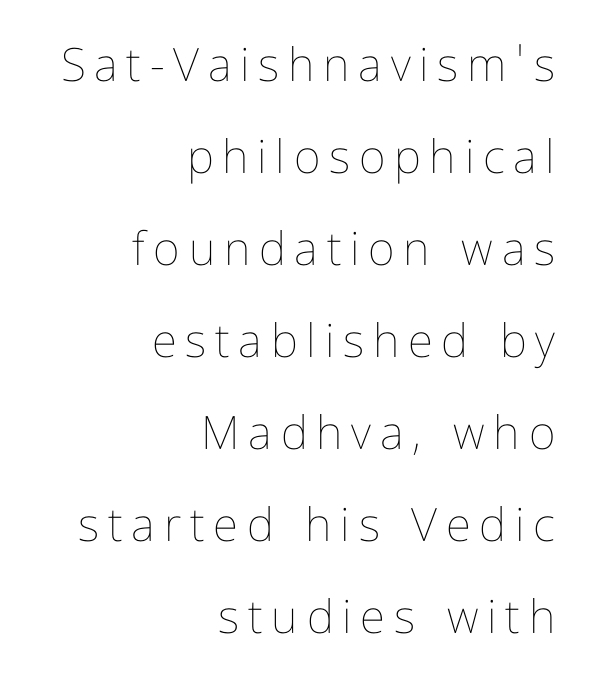
Q: Is the text bold? A: No.
Q: Is the text italic (slanted)? A: No, it is upright.
Q: Is the text underlined? A: No.
Q: How is the paragraph aligned? A: Right-aligned.
Q: Is the spacing between lines tight, normal or loose? A: Loose.
Q: Width (condensed, normal, or wide)? A: Condensed.
Q: Stroke contrast? A: Low.
Q: x-height? A: Medium.
Q: Monospaced? A: No.
